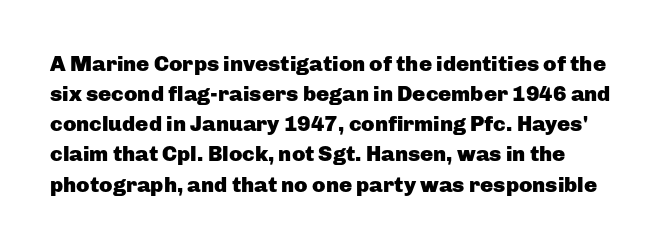
{"italic": "no", "bold": "yes", "underline": "no", "line_spacing": "normal", "line_spacing_ratio": 1.37, "letter_spacing": "normal", "letter_spacing_em": 0.0, "glyph_px": 22}
